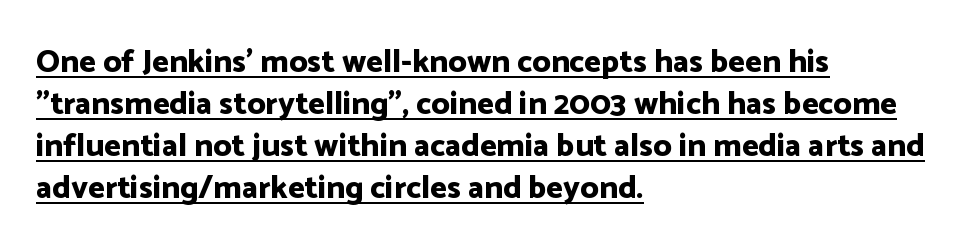
This sample uses plain, unmodified letter spacing. The font is running at its bold setting. A typesetter would call this proportional, since set widths differ per character. One glance says typical: line gaps are just what's usual. What kind of face is this? One without serifs — a sans.
